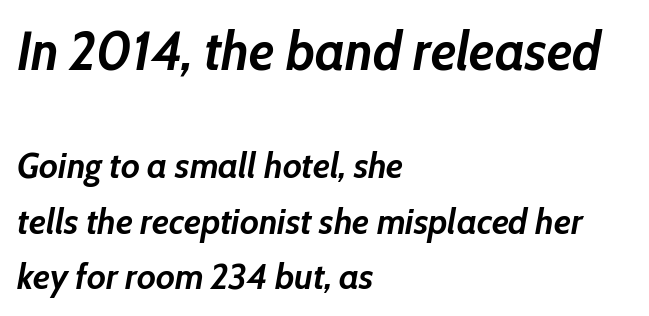
Q: Is the text bold? A: Yes.
Q: Is the text italic (slanted)? A: Yes, it leans right by about 10 degrees.
Q: Is the text underlined? A: No.
Q: How is the paragraph aligned? A: Left-aligned.
Q: Is the spacing between letters normal or unusually wide? A: Normal.
Q: Is the spacing between lines tight, normal or loose? A: Normal.
Q: Which block of text is set in a larger size, the first (top) or the second (bottom)? A: The first (top) one.
Q: Width (condensed, normal, or wide)? A: Normal.
Q: Stroke contrast? A: Low.
Q: x-height? A: Medium.
Q: Monospaced? A: No.
